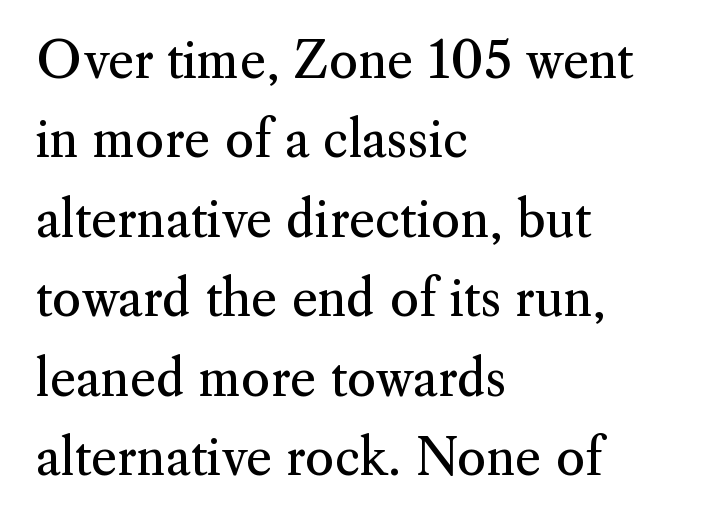
The image shows 50 px regular-weight serif type, upright; set left-aligned, normal line spacing (1.59x), normal letter spacing, not underlined; medium stroke contrast and a small x-height.
